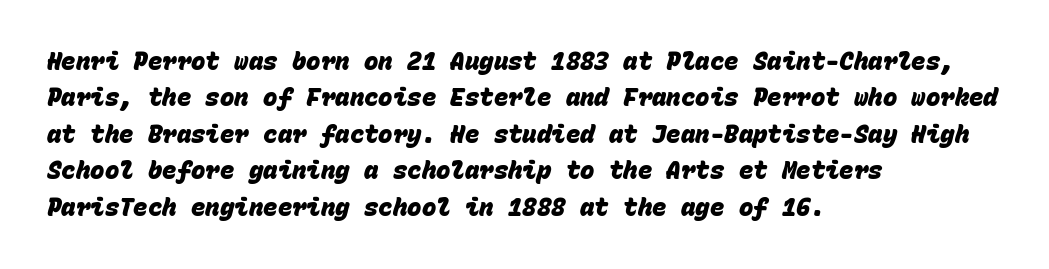
Q: Is the text bold? A: Yes.
Q: Is the text underlined? A: No.
Q: How is the paragraph aligned? A: Left-aligned.
Q: Is the spacing between letters normal or unusually wide? A: Normal.
Q: Is the spacing between lines tight, normal or loose? A: Normal.
